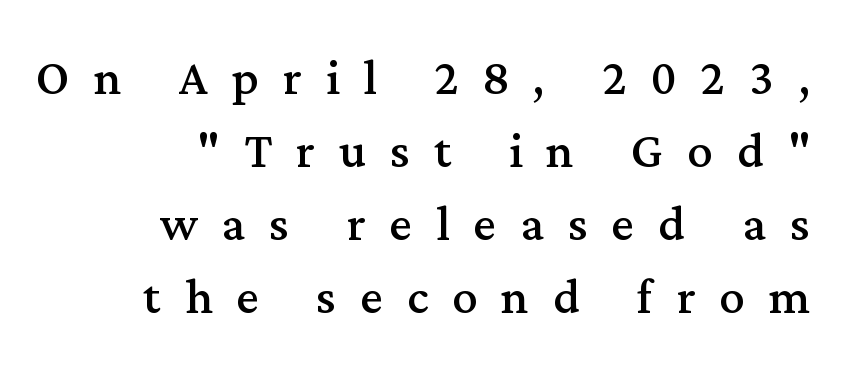
Q: Is the text bold? A: No.
Q: Is the text italic (slanted)? A: No, it is upright.
Q: Is the typeface a serif or a sans-serif typeface? A: Serif.
Q: Is the text underlined? A: No.
Q: How is the paragraph aligned? A: Right-aligned.
Q: Is the spacing between letters normal or unusually wide? A: Unusually wide.
Q: Width (condensed, normal, or wide)? A: Normal.
Q: Stroke contrast? A: Medium.
Q: x-height? A: Medium.
Q: Monospaced? A: No.
